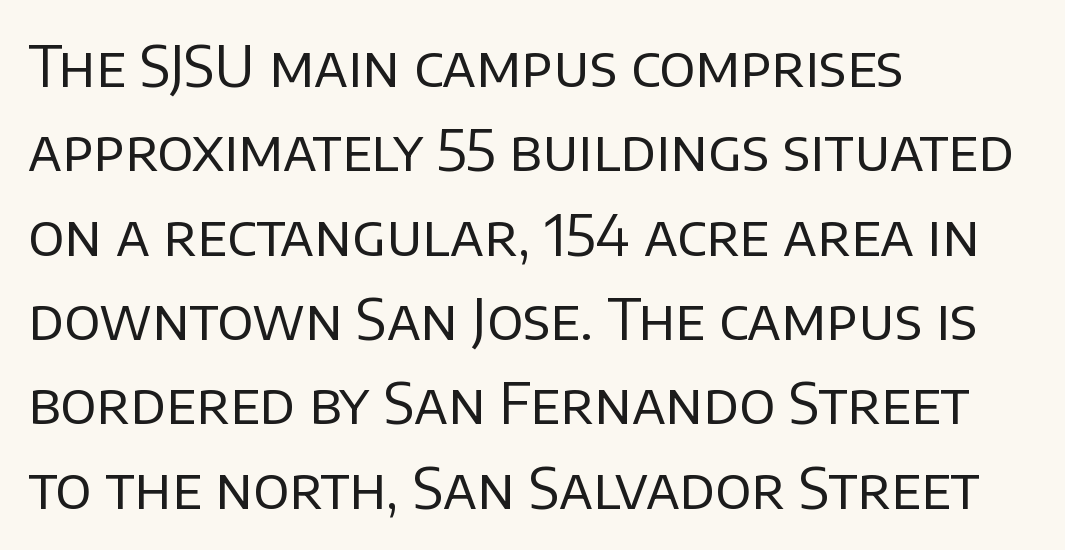
The image shows 57 px regular-weight sans-serif type, upright; set left-aligned, normal line spacing (1.48x), normal letter spacing, not underlined; low stroke contrast and a large x-height.
